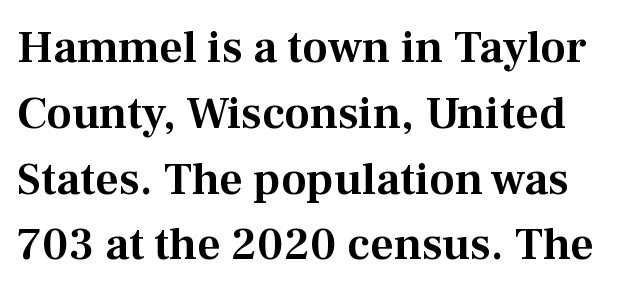
Q: Is the text italic (slanted)? A: No, it is upright.
Q: Is the typeface a serif or a sans-serif typeface? A: Serif.
Q: Is the text underlined? A: No.
Q: Is the spacing between letters normal or unusually wide? A: Normal.
Q: Is the spacing between lines tight, normal or loose? A: Normal.
Q: Width (condensed, normal, or wide)? A: Normal.
Q: Stroke contrast? A: Medium.
Q: x-height? A: Medium.
Q: Monospaced? A: No.
